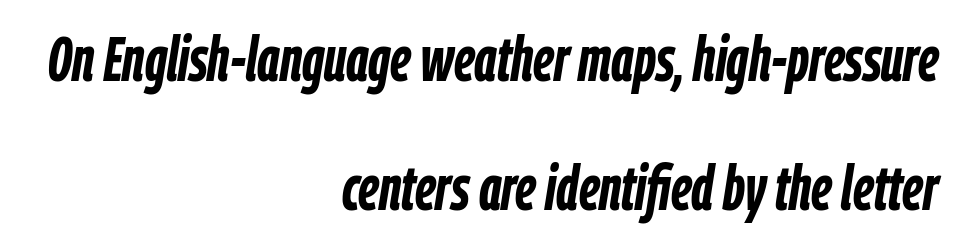
Q: Is the text bold? A: Yes.
Q: Is the text italic (slanted)? A: Yes, it leans right by about 9 degrees.
Q: Is the text underlined? A: No.
Q: How is the paragraph aligned? A: Right-aligned.
Q: Is the spacing between letters normal or unusually wide? A: Normal.
Q: Is the spacing between lines tight, normal or loose? A: Loose.
Q: Width (condensed, normal, or wide)? A: Condensed.
Q: Stroke contrast? A: Low.
Q: x-height? A: Medium.
Q: Monospaced? A: No.
